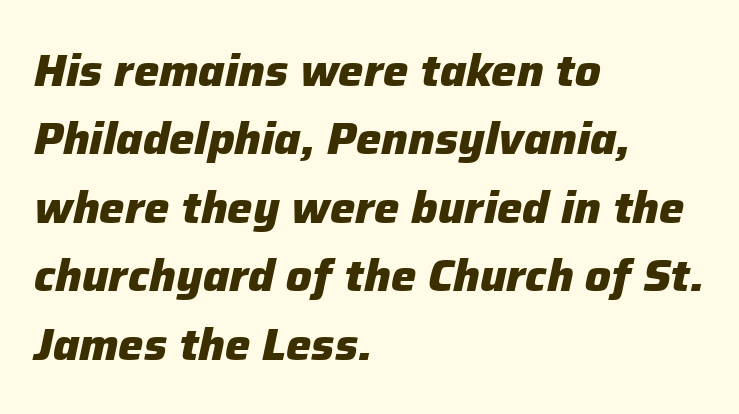
Is the block centered? No — it sits flush against the left margin. The designer left line spacing at the default. Designer's note — italics engaged. The letterforms sit shoulder to shoulder at normal distance.
